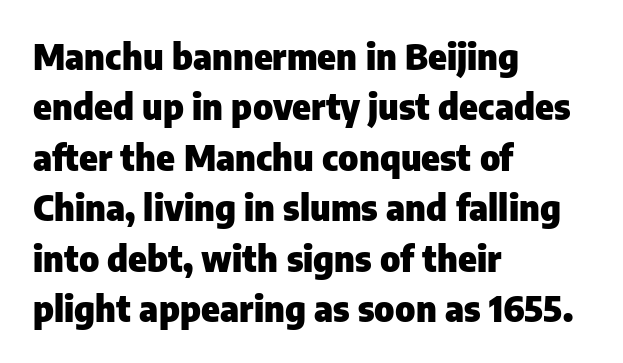
The image shows 35 px heavy sans-serif type, upright; set left-aligned, normal line spacing (1.44x), normal letter spacing, not underlined; low stroke contrast and a medium x-height.
